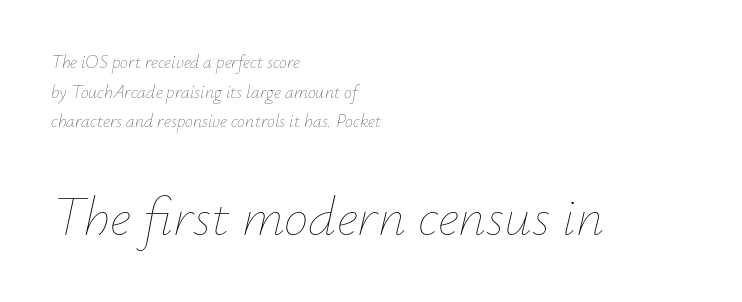
The face used here is proportionally spaced, like ordinary book or web type. Compared with a centered layout, this one pins lines to the left instead. Inter-character spacing is left at the font's built-in metrics. Characters are canted at an angle relative to the baseline's perpendicular. The second block has been scaled up relative to the first.
